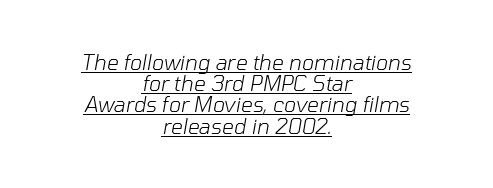
{"italic": "yes", "lean": "right", "slant_degrees": 10, "bold": "no", "underline": "yes", "align": "center", "line_spacing": "tight", "line_spacing_ratio": 1.01, "letter_spacing": "normal", "letter_spacing_em": 0.0, "glyph_px": 21}
